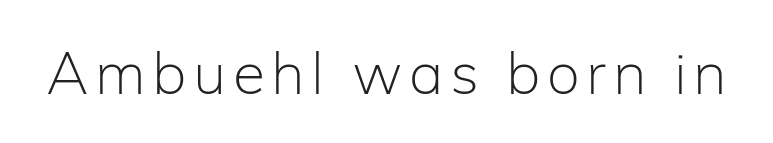
Note: no serifs on the glyphs. A roman cut, with each character standing at attention. No chunkiness to these letters — they're not bold. The rendering uses natural spacing where letterforms have individual widths. Underline: absent.
